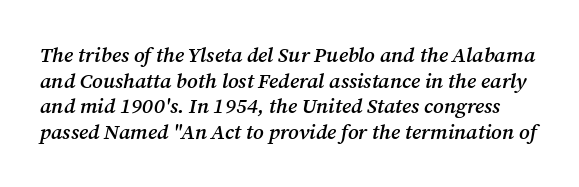
Looking at the ascenders, they clearly lean. Typesetter's note: demi weight, one step under bold. Descender tails drop into unmarked territory. A typesetter would call this zero additional tracking.
